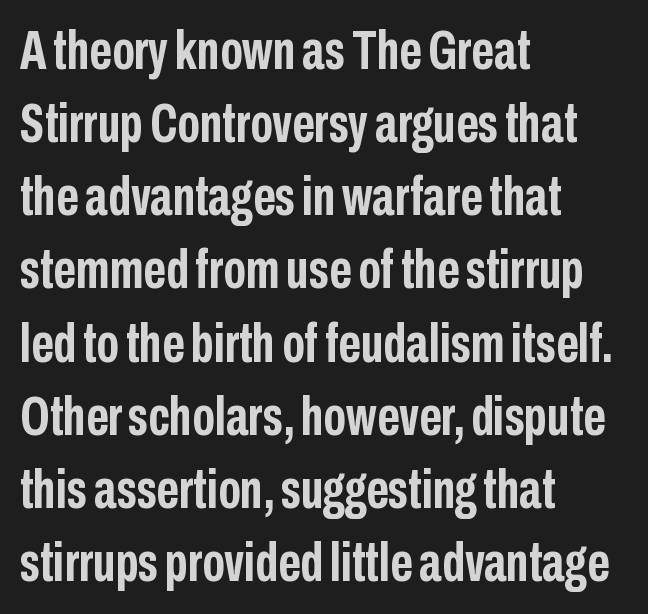
Emphasis by weight is at full strength: bold. Here the glyphs are tracked normally, forming tight word shapes. The lines are quadded left. Notice how descenders clear the ascenders below comfortably — that's standard leading. The font family rendered here belongs to the sans-serif group.
